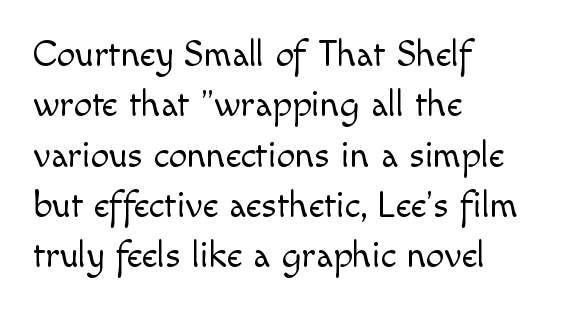
Q: Is the text bold? A: No.
Q: Is the text italic (slanted)? A: No, it is upright.
Q: Is the typeface a serif or a sans-serif typeface? A: Sans-serif.
Q: Is the text underlined? A: No.
Q: How is the paragraph aligned? A: Left-aligned.
Q: Is the spacing between letters normal or unusually wide? A: Normal.
Q: Is the spacing between lines tight, normal or loose? A: Normal.
Q: Width (condensed, normal, or wide)? A: Normal.
Q: x-height? A: Small.
Q: Monospaced? A: No.
